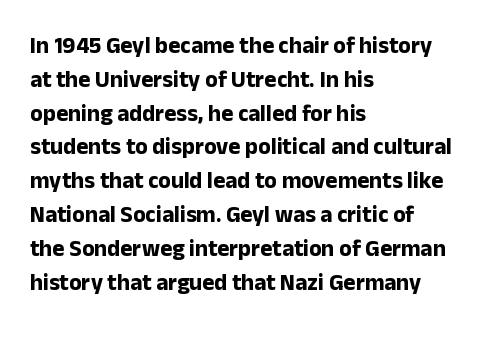
Q: Is the text bold? A: Yes.
Q: Is the text italic (slanted)? A: No, it is upright.
Q: Is the text underlined? A: No.
Q: How is the paragraph aligned? A: Left-aligned.
Q: Is the spacing between letters normal or unusually wide? A: Normal.
Q: Is the spacing between lines tight, normal or loose? A: Normal.
